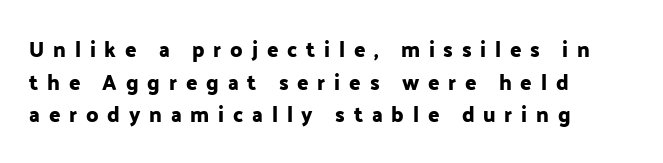
Reading down the block, your eye returns to a fixed left position each line. This sample uses expanded letter spacing, leaving extra air between glyphs. Descenders are the only things crossing below the line. The vertical gap from one line to the next is medium. Designer's note — italics off, roman on.
